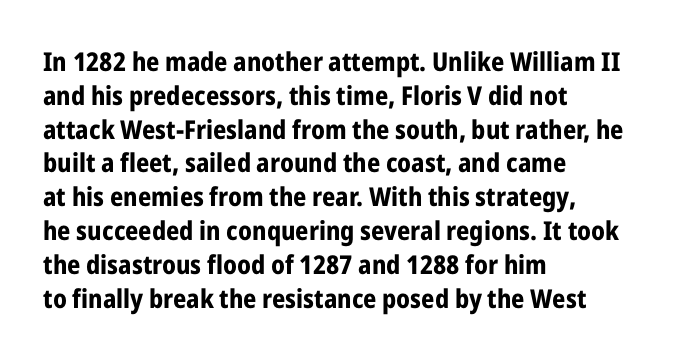
Notice how the stems are strictly vertical — no italics here. The passage shown is emphatically bold. Students, observe: this is what conventionally led text looks like. You could call the tracking neutral — neither tight nor loose. The ragged edge is on the right, which tells us the setting is flush left. Descenders are the only things crossing below the line.
